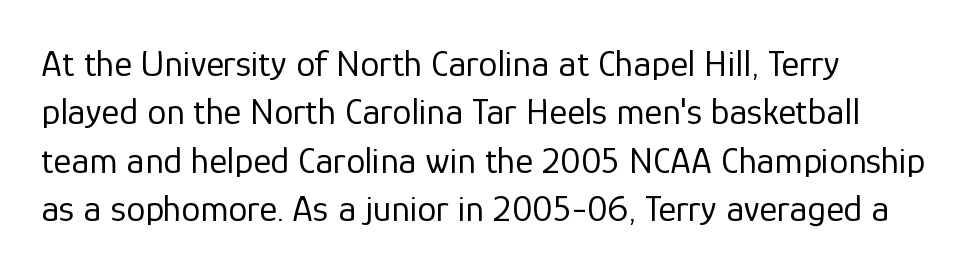
{"serif": "no", "italic": "no", "bold": "no", "weight": "regular", "width": "normal", "stroke_contrast": "low", "x_height": "medium", "monospaced": "no", "underline": "no", "align": "left", "line_spacing": "normal", "line_spacing_ratio": 1.27, "letter_spacing": "normal", "letter_spacing_em": 0.0, "glyph_px": 38}
